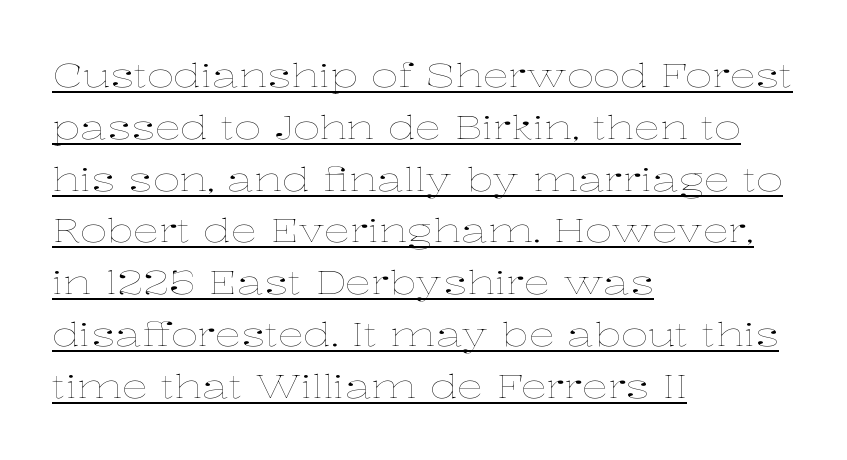
Q: Is the text bold? A: No.
Q: Is the text italic (slanted)? A: No, it is upright.
Q: Is the text underlined? A: Yes.
Q: How is the paragraph aligned? A: Left-aligned.
Q: Is the spacing between letters normal or unusually wide? A: Normal.
Q: Is the spacing between lines tight, normal or loose? A: Normal.
Q: Width (condensed, normal, or wide)? A: Wide.
Q: Stroke contrast? A: Low.
Q: x-height? A: Medium.
Q: Monospaced? A: No.
